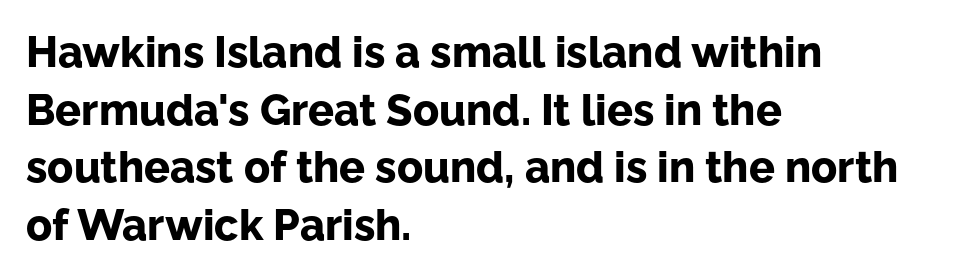
{"serif": "no", "italic": "no", "bold": "yes", "weight": "bold", "width": "normal", "stroke_contrast": "low", "x_height": "medium", "monospaced": "no", "underline": "no", "align": "left", "line_spacing": "normal", "line_spacing_ratio": 1.34, "letter_spacing": "normal", "letter_spacing_em": 0.0, "glyph_px": 43}
